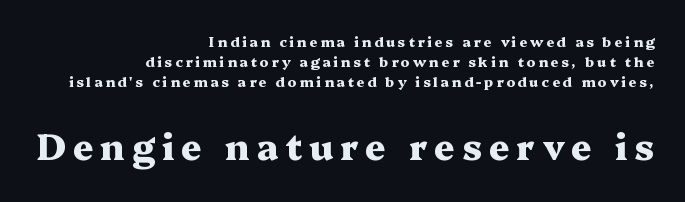
Q: Is the text bold? A: Yes.
Q: Is the text italic (slanted)? A: No, it is upright.
Q: Is the typeface a serif or a sans-serif typeface? A: Serif.
Q: Is the text underlined? A: No.
Q: How is the paragraph aligned? A: Right-aligned.
Q: Is the spacing between lines tight, normal or loose? A: Normal.
Q: Which block of text is set in a larger size, the first (top) or the second (bottom)? A: The second (bottom) one.
Q: Width (condensed, normal, or wide)? A: Wide.
Q: Stroke contrast? A: Medium.
Q: x-height? A: Medium.
Q: Monospaced? A: No.
